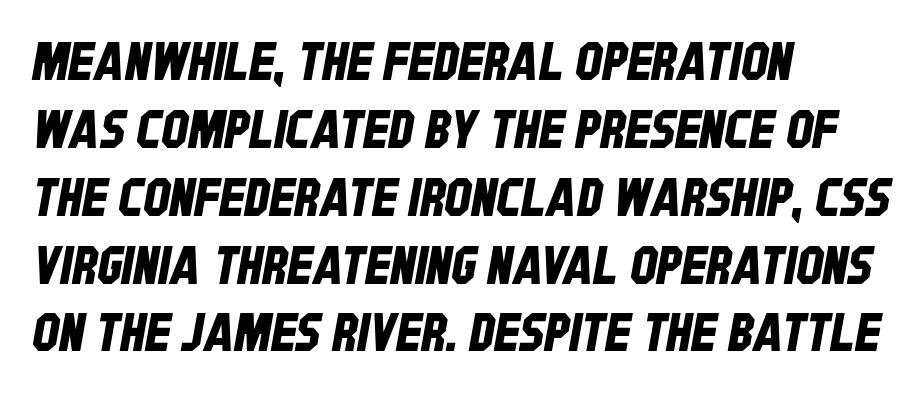
Words float on clear page, feet unadorned. This rendering employs a face without finishing strokes, i.e., a sans-serif. A classic flush-left, rag-right setting is used for this passage. Is this a fixed-width face? No — the glyphs have proportional, varying widths.
